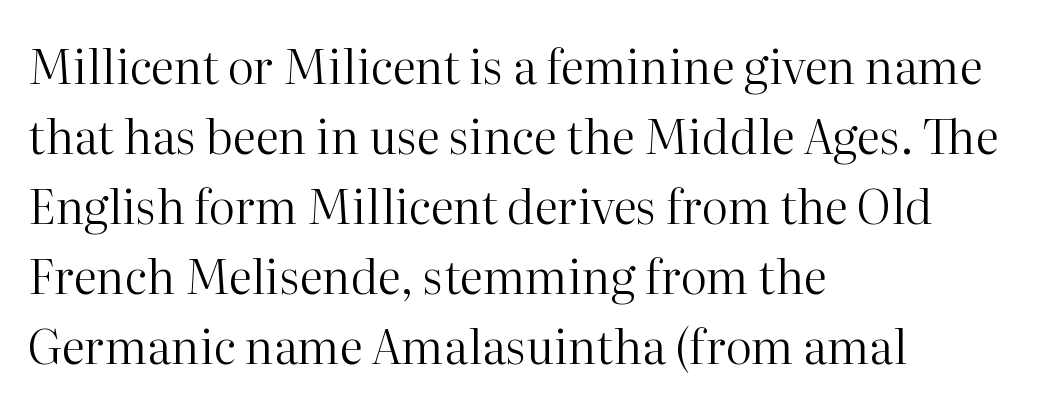
The image shows 47 px regular-weight serif type, upright; set left-aligned, normal line spacing (1.49x), normal letter spacing, not underlined; high stroke contrast and a medium x-height.
